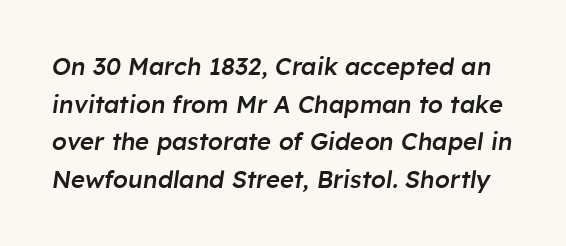
The image shows 24 px text type, italic (leaning right); set normal line spacing (1.57x), normal letter spacing, not underlined.
